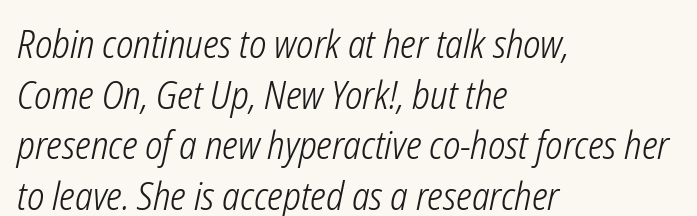
The image shows 38 px light, condensed type, italic (leaning right); set left-aligned, normal line spacing (1.33x), normal letter spacing, not underlined; low stroke contrast and a medium x-height.
